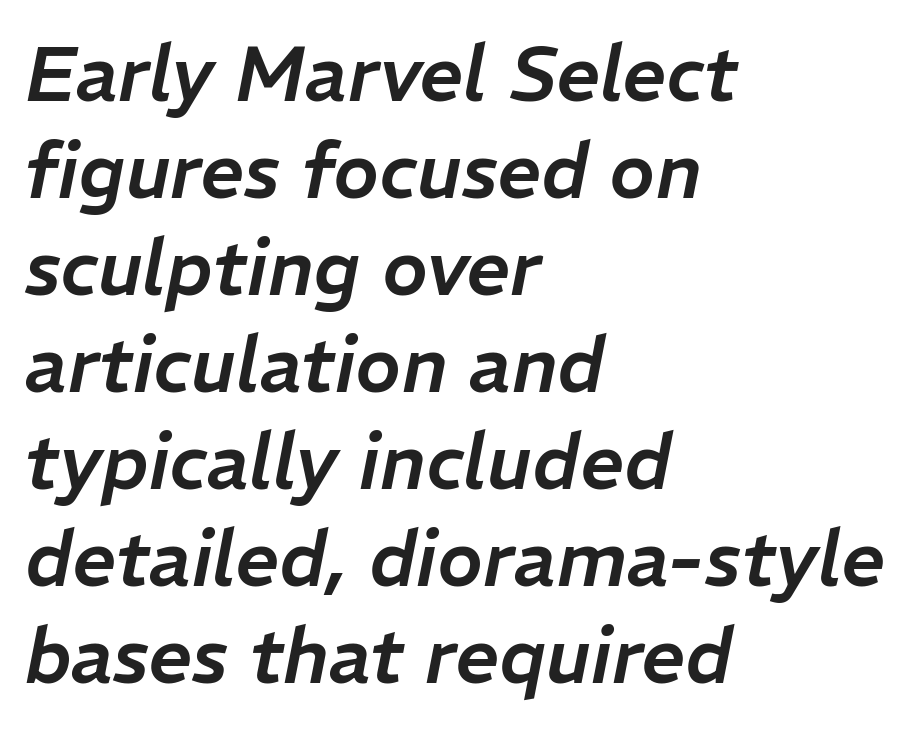
Q: Is the text italic (slanted)? A: Yes, it leans right by about 11 degrees.
Q: Is the text underlined? A: No.
Q: How is the paragraph aligned? A: Left-aligned.
Q: Is the spacing between letters normal or unusually wide? A: Normal.
Q: Is the spacing between lines tight, normal or loose? A: Normal.
Q: Width (condensed, normal, or wide)? A: Normal.
Q: Stroke contrast? A: Low.
Q: x-height? A: Medium.
Q: Monospaced? A: No.
